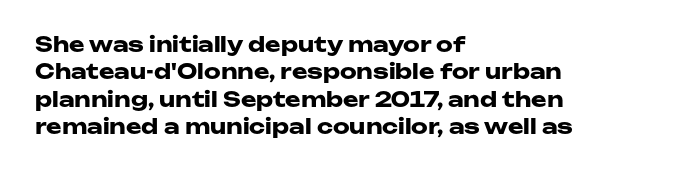
The rendering anchors every line to the left-hand side. This is the regular roman posture of the typeface. A normal amount of white space separates one row of letters from the next. The face used here is rendered with its standard letterfit. A clean baseline with only descenders dipping below it. The sample has been set heavy, in full bold.
